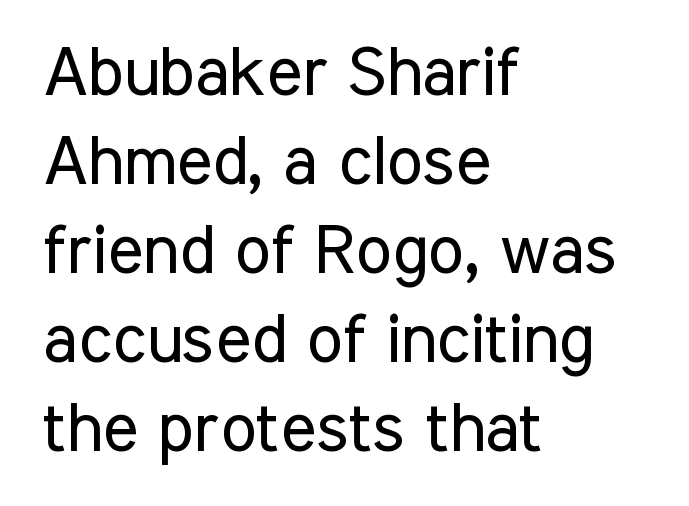
{"serif": "no", "italic": "no", "bold": "no", "weight": "regular", "width": "condensed", "stroke_contrast": "low", "x_height": "medium", "monospaced": "no", "underline": "no", "align": "left", "line_spacing": "normal", "line_spacing_ratio": 1.31, "letter_spacing": "normal", "letter_spacing_em": 0.0, "glyph_px": 68}
